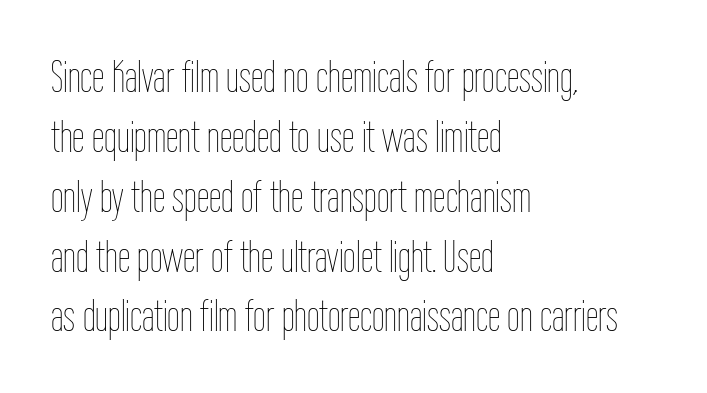
The image shows 45 px thin, condensed type, upright; set left-aligned, normal line spacing (1.33x), normal letter spacing, not underlined; low stroke contrast and a medium x-height.
